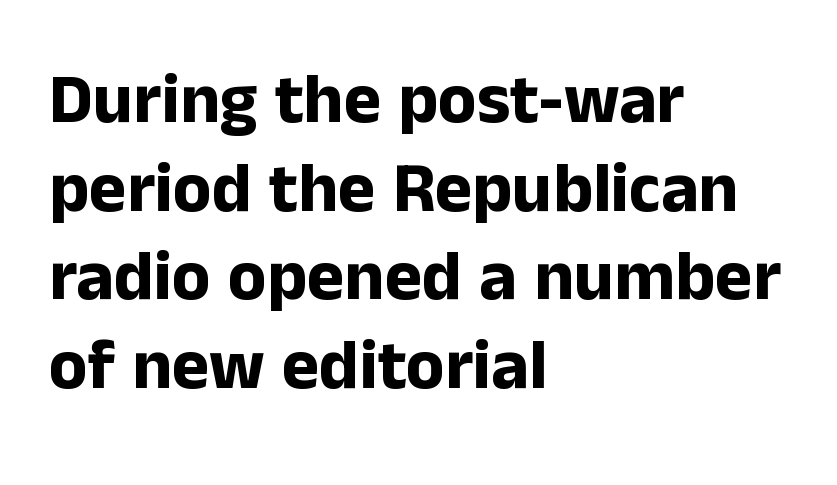
{"serif": "no", "italic": "no", "bold": "yes", "weight": "bold", "width": "normal", "stroke_contrast": "low", "x_height": "medium", "monospaced": "no", "underline": "no", "align": "left", "line_spacing": "normal", "line_spacing_ratio": 1.25, "letter_spacing": "normal", "letter_spacing_em": 0.0, "glyph_px": 71}
